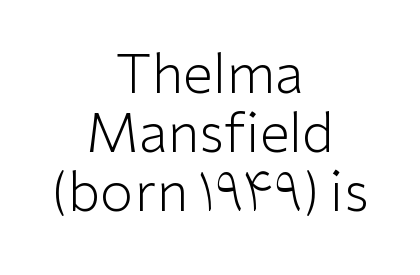
The rendering uses natural spacing where letterforms have individual widths. The foot of each line stays bare and open. The line texture is even and compact thanks to regular tracking. Regarding leading, the lines here are crowded together.
